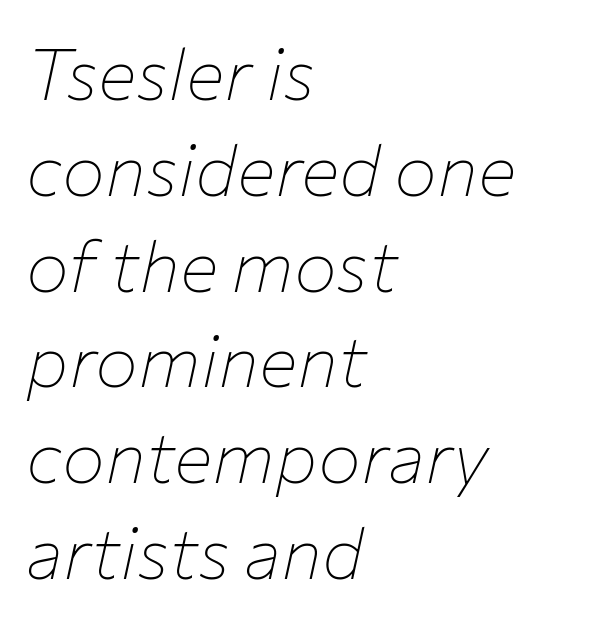
{"italic": "yes", "lean": "right", "slant_degrees": 12, "bold": "no", "weight": "thin", "width": "normal", "stroke_contrast": "low", "x_height": "medium", "monospaced": "no", "underline": "no", "align": "left", "line_spacing": "normal", "line_spacing_ratio": 1.33, "letter_spacing": "normal", "letter_spacing_em": 0.0, "glyph_px": 72}
